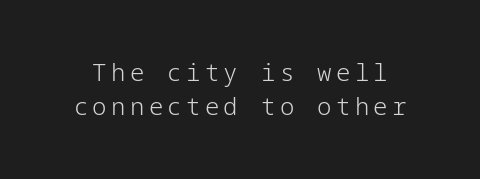
{"italic": "no", "bold": "no", "underline": "no", "line_spacing": "normal", "line_spacing_ratio": 1.43, "glyph_px": 24}
